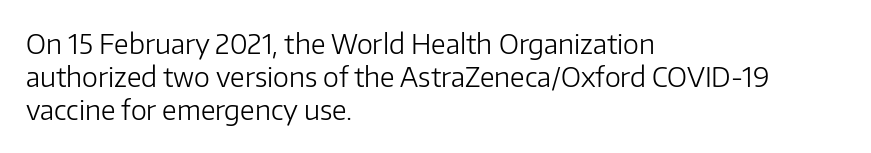
The image shows 27 px text type, upright; set left-aligned, line spacing 1.23x, normal letter spacing, not underlined.
